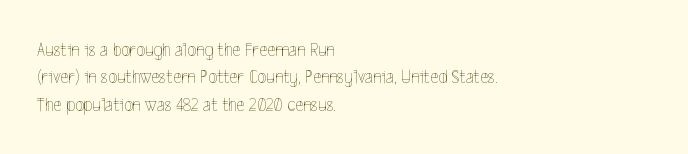
{"italic": "no", "bold": "no", "underline": "no", "align": "left", "line_spacing": "normal", "line_spacing_ratio": 1.37, "letter_spacing": "normal", "letter_spacing_em": 0.0, "glyph_px": 20}
